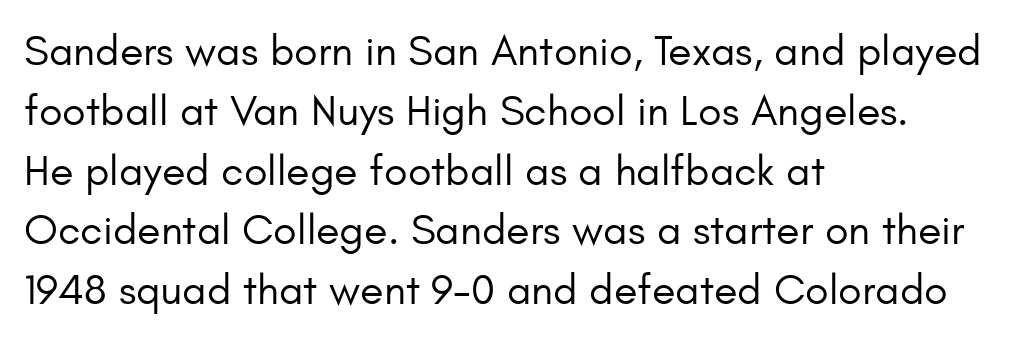
{"serif": "no", "italic": "no", "bold": "no", "weight": "regular", "width": "normal", "stroke_contrast": "low", "x_height": "small", "monospaced": "no", "underline": "no", "align": "left", "line_spacing": "normal", "line_spacing_ratio": 1.39, "letter_spacing": "normal", "letter_spacing_em": 0.0, "glyph_px": 43}
